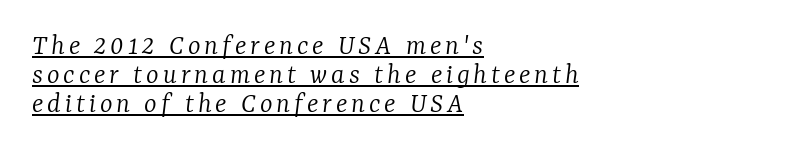
Honestly, the underline is the first thing you notice here. Proportional: the letters do not fall into vertical columns. Rows of type sit shoulder to shoulder in the vertical direction. Think standard paragraph weight, or any step lighter than that.
